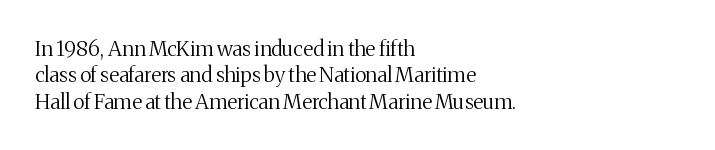
The image shows 21 px text type, upright; set left-aligned, normal line spacing (1.26x), normal letter spacing, not underlined.
